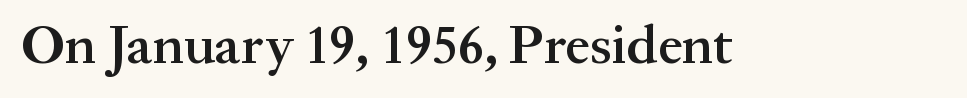
The image shows 55 px semibold serif type, upright; set normal letter spacing, not underlined; medium stroke contrast and a medium x-height.
